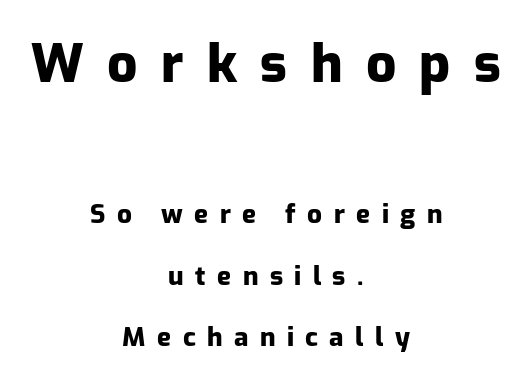
The image shows 53 px heavy sans-serif type, upright; set centered, loose line spacing (2.37x), unusually wide letter spacing (+0.44 em), not underlined; the first (top) block is 2.04x larger; low stroke contrast and a medium x-height.
